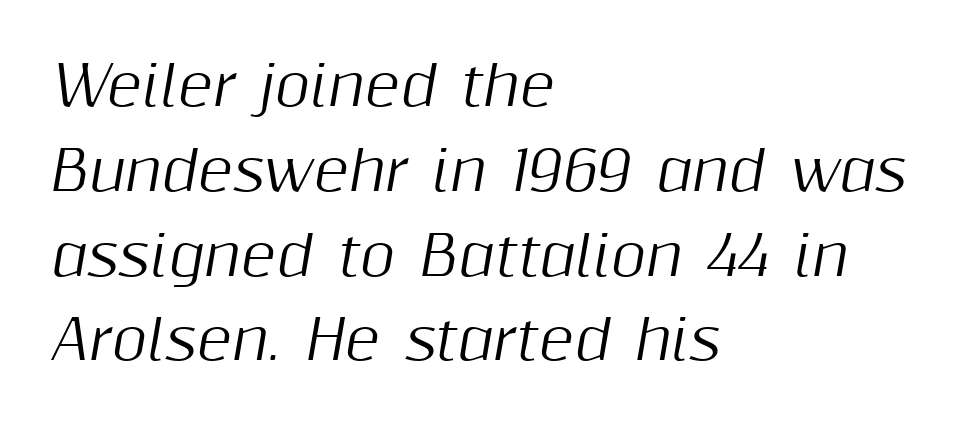
The image shows 54 px text type, italic (leaning right); set left-aligned, normal line spacing (1.57x), normal letter spacing, not underlined; medium stroke contrast and a medium x-height.
